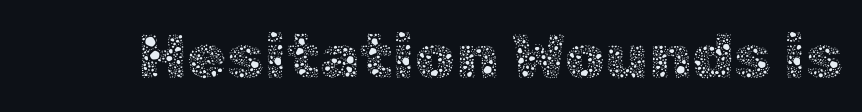
Q: Is the text bold? A: No.
Q: Is the text italic (slanted)? A: No, it is upright.
Q: Is the text underlined? A: No.
Q: Is the spacing between letters normal or unusually wide? A: Normal.
Q: Width (condensed, normal, or wide)? A: Normal.
Q: x-height? A: Medium.
Q: Monospaced? A: No.
